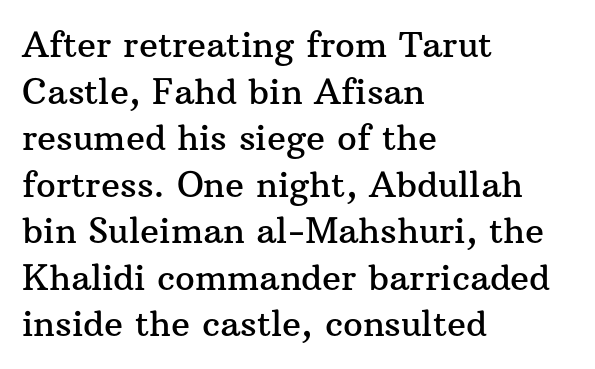
Q: Is the text italic (slanted)? A: No, it is upright.
Q: Is the typeface a serif or a sans-serif typeface? A: Serif.
Q: Is the text underlined? A: No.
Q: How is the paragraph aligned? A: Left-aligned.
Q: Is the spacing between letters normal or unusually wide? A: Normal.
Q: Is the spacing between lines tight, normal or loose? A: Normal.
Q: Width (condensed, normal, or wide)? A: Normal.
Q: Stroke contrast? A: Medium.
Q: x-height? A: Medium.
Q: Monospaced? A: No.
